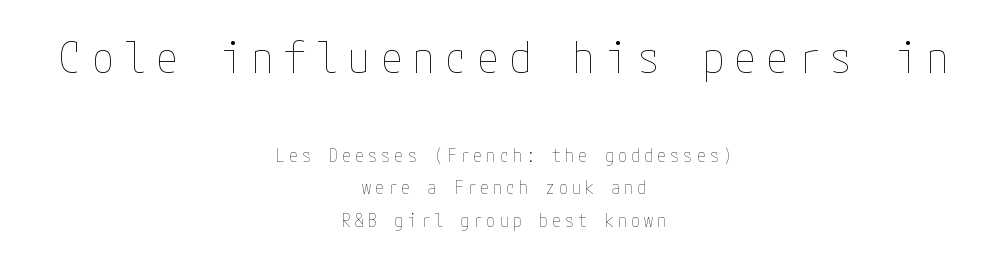
The image shows 44 px thin, condensed type, upright; set centered, line spacing 1.81x, unusually wide letter spacing (+0.23 em), not underlined; the first (top) block is 2.44x larger; low stroke contrast and a medium x-height.
